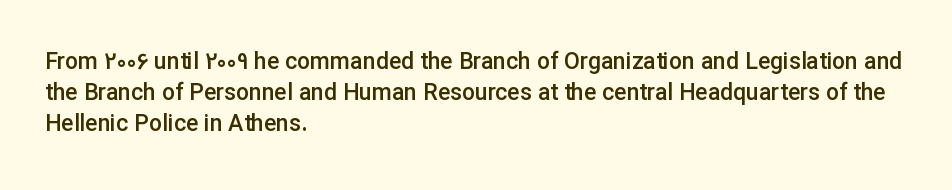
The image shows 23 px text type, upright; set left-aligned, normal line spacing (1.35x), normal letter spacing, not underlined.
